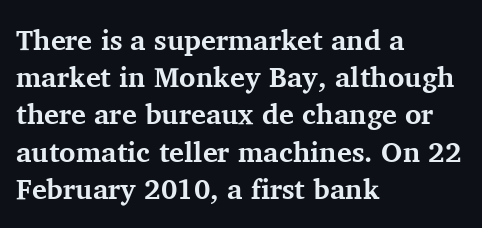
The image shows 28 px bold serif type, upright; set left-aligned, normal line spacing (1.33x), normal letter spacing, not underlined; medium stroke contrast and a medium x-height.
